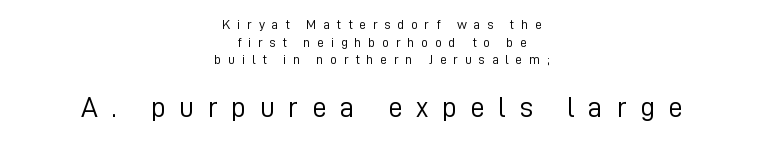
Q: Is the text bold? A: No.
Q: Is the text italic (slanted)? A: No, it is upright.
Q: Is the typeface a serif or a sans-serif typeface? A: Sans-serif.
Q: Is the text underlined? A: No.
Q: How is the paragraph aligned? A: Centered.
Q: Is the spacing between letters normal or unusually wide? A: Unusually wide.
Q: Is the spacing between lines tight, normal or loose? A: Normal.
Q: Which block of text is set in a larger size, the first (top) or the second (bottom)? A: The second (bottom) one.
Q: Width (condensed, normal, or wide)? A: Normal.
Q: Stroke contrast? A: Low.
Q: x-height? A: Medium.
Q: Monospaced? A: No.
